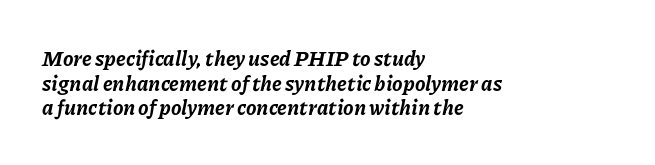
Q: Is the text bold? A: Yes.
Q: Is the text italic (slanted)? A: Yes, it leans right by about 11 degrees.
Q: Is the text underlined? A: No.
Q: How is the paragraph aligned? A: Left-aligned.
Q: Is the spacing between letters normal or unusually wide? A: Normal.
